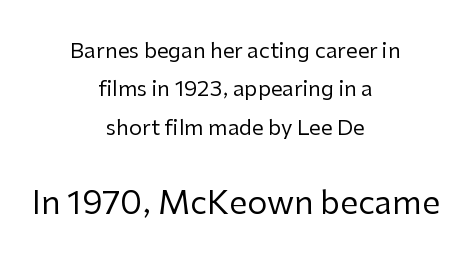
The image shows 32 px regular-weight sans-serif type, upright; set centered, line spacing 1.83x, normal letter spacing, not underlined; the second (bottom) block is 1.52x larger; low stroke contrast and a medium x-height.
